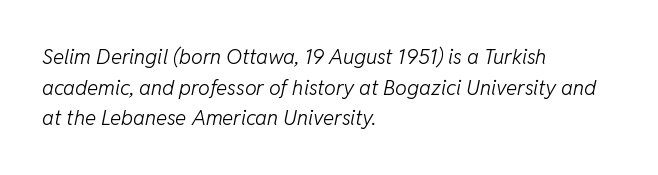
Q: Is the text bold? A: No.
Q: Is the text italic (slanted)? A: Yes, it leans right by about 11 degrees.
Q: Is the text underlined? A: No.
Q: How is the paragraph aligned? A: Left-aligned.
Q: Is the spacing between letters normal or unusually wide? A: Normal.
Q: Is the spacing between lines tight, normal or loose? A: Normal.
